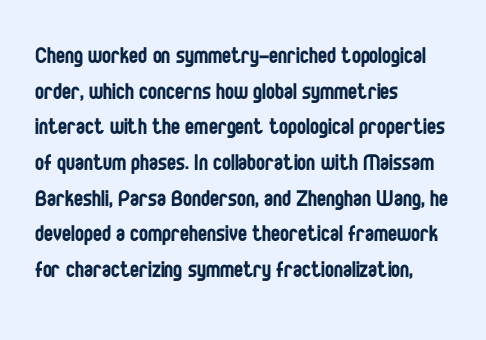
Q: Is the text bold? A: No.
Q: Is the text italic (slanted)? A: No, it is upright.
Q: Is the text underlined? A: No.
Q: How is the paragraph aligned? A: Left-aligned.
Q: Is the spacing between letters normal or unusually wide? A: Normal.
Q: Is the spacing between lines tight, normal or loose? A: Normal.
